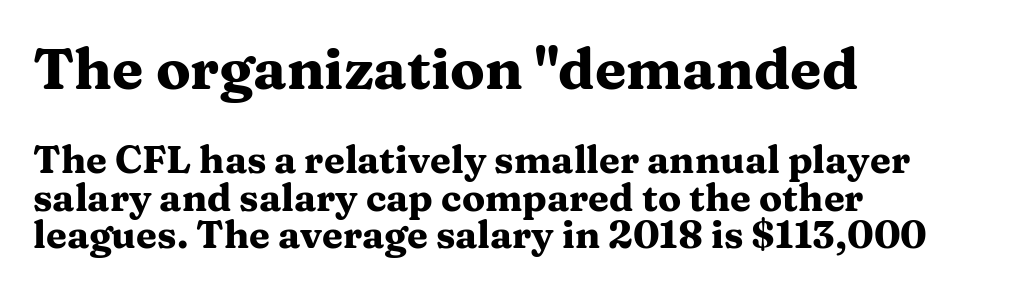
The image shows 57 px heavy, wide serif type, upright; set left-aligned, tight line spacing (0.99x), normal letter spacing, not underlined; the first (top) block is 1.5x larger; medium stroke contrast and a medium x-height.
